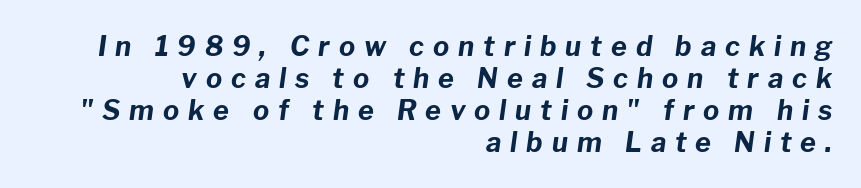
Q: Is the text bold? A: Yes.
Q: Is the text italic (slanted)? A: Yes, it leans right by about 8 degrees.
Q: Is the text underlined? A: No.
Q: How is the paragraph aligned? A: Right-aligned.
Q: Is the spacing between letters normal or unusually wide? A: Unusually wide.
